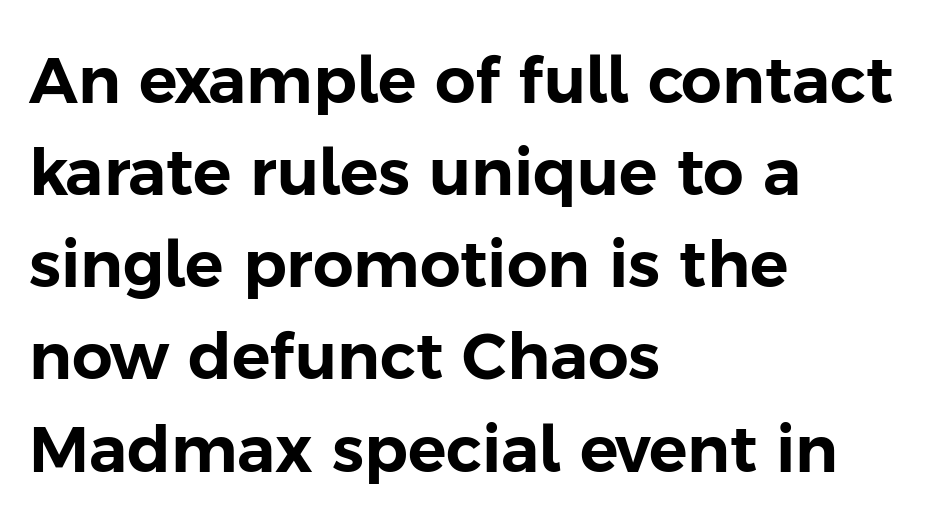
Q: Is the text italic (slanted)? A: No, it is upright.
Q: Is the typeface a serif or a sans-serif typeface? A: Sans-serif.
Q: Is the text underlined? A: No.
Q: How is the paragraph aligned? A: Left-aligned.
Q: Is the spacing between letters normal or unusually wide? A: Normal.
Q: Is the spacing between lines tight, normal or loose? A: Normal.
Q: Width (condensed, normal, or wide)? A: Normal.
Q: Stroke contrast? A: Low.
Q: x-height? A: Medium.
Q: Monospaced? A: No.
